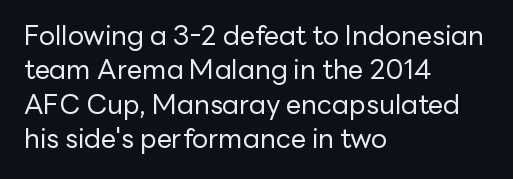
The image shows 27 px text type, upright; set left-aligned, normal line spacing (1.27x), normal letter spacing, not underlined.
